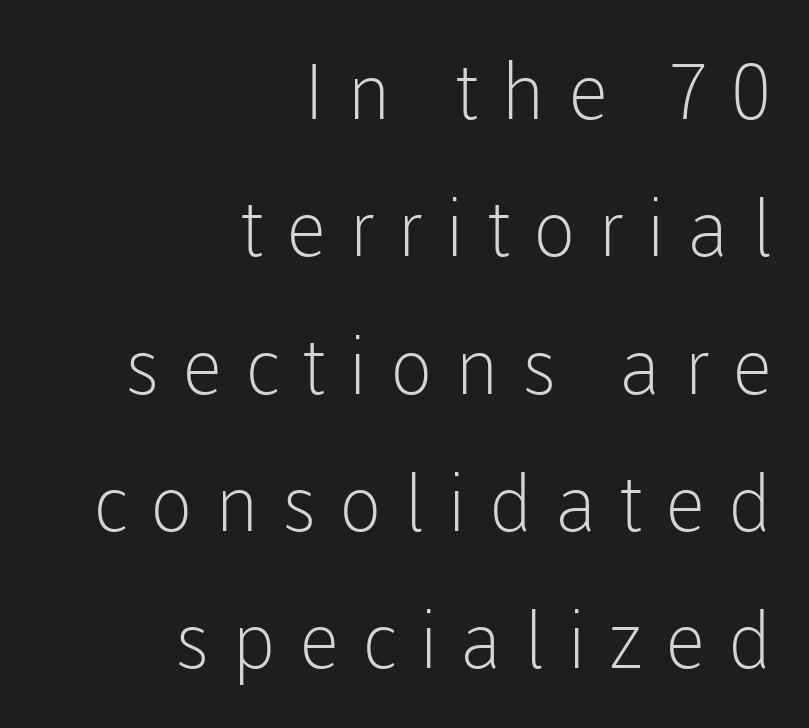
{"serif": "no", "italic": "no", "bold": "no", "weight": "light", "width": "normal", "stroke_contrast": "low", "x_height": "medium", "monospaced": "no", "underline": "no", "align": "right", "line_spacing_ratio": 1.76, "letter_spacing": "wide", "letter_spacing_em": 0.29, "glyph_px": 78}
